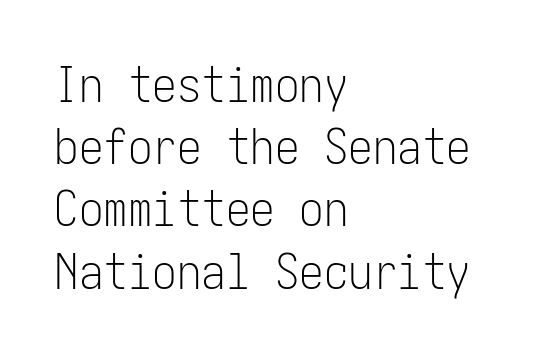
{"serif": "no", "italic": "no", "bold": "no", "weight": "light", "width": "condensed", "stroke_contrast": "low", "x_height": "medium", "underline": "no", "align": "left", "line_spacing": "normal", "line_spacing_ratio": 1.27, "letter_spacing": "normal", "letter_spacing_em": 0.0, "glyph_px": 49}
